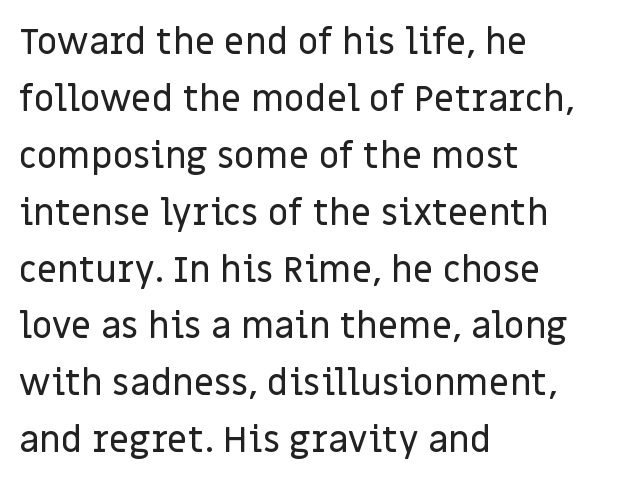
Q: Is the text italic (slanted)? A: No, it is upright.
Q: Is the typeface a serif or a sans-serif typeface? A: Sans-serif.
Q: Is the text underlined? A: No.
Q: How is the paragraph aligned? A: Left-aligned.
Q: Is the spacing between letters normal or unusually wide? A: Normal.
Q: Is the spacing between lines tight, normal or loose? A: Normal.
Q: Width (condensed, normal, or wide)? A: Normal.
Q: Stroke contrast? A: Low.
Q: x-height? A: Large.
Q: Monospaced? A: No.
